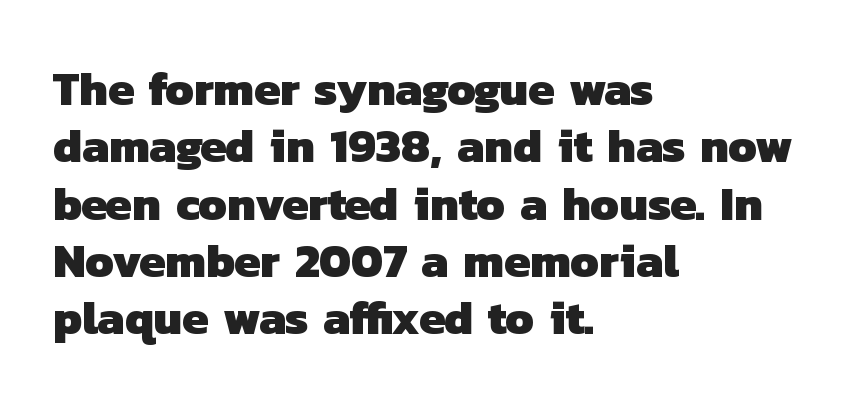
Q: Is the text bold? A: Yes.
Q: Is the typeface a serif or a sans-serif typeface? A: Sans-serif.
Q: Is the text underlined? A: No.
Q: How is the paragraph aligned? A: Left-aligned.
Q: Is the spacing between letters normal or unusually wide? A: Normal.
Q: Width (condensed, normal, or wide)? A: Normal.
Q: Stroke contrast? A: Low.
Q: x-height? A: Medium.
Q: Monospaced? A: No.
